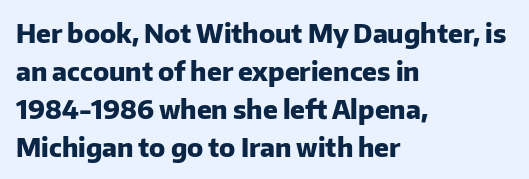
Q: Is the text bold? A: Yes.
Q: Is the text italic (slanted)? A: No, it is upright.
Q: Is the text underlined? A: No.
Q: How is the paragraph aligned? A: Left-aligned.
Q: Is the spacing between letters normal or unusually wide? A: Normal.
Q: Is the spacing between lines tight, normal or loose? A: Normal.
